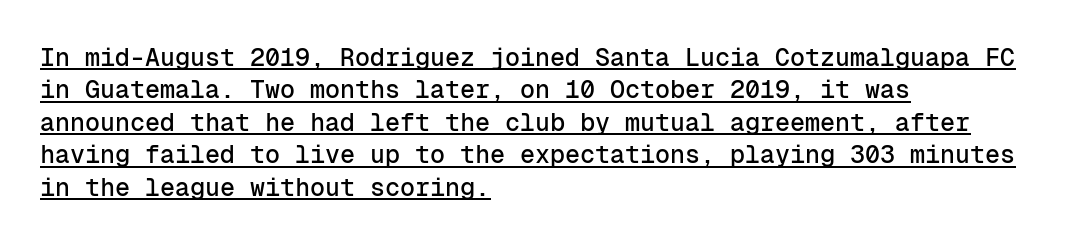
{"italic": "no", "underline": "yes", "align": "left", "line_spacing": "normal", "line_spacing_ratio": 1.3, "letter_spacing": "normal", "letter_spacing_em": 0.0, "glyph_px": 25}
